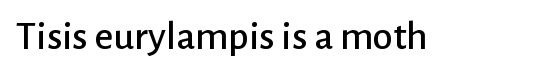
The image shows 41 px sans-serif type, upright; set normal letter spacing, not underlined; low stroke contrast and a medium x-height.
